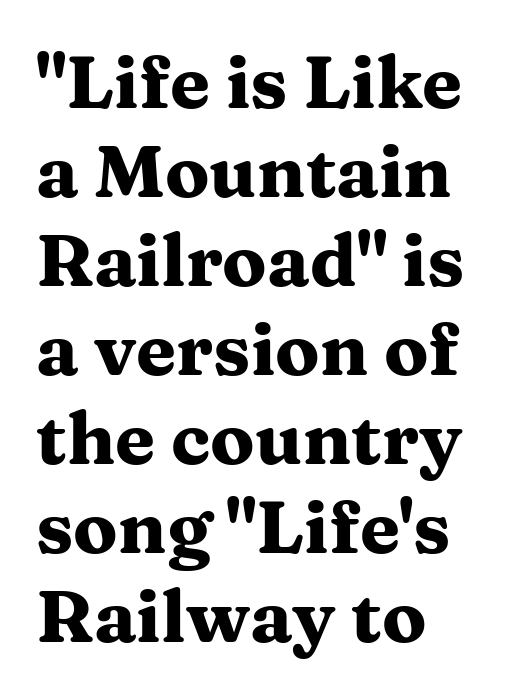
Casual observation: everything's shoved over to the left. The tracking reads as untouched default to a designer's eye. Character widths vary here, with narrow letters taking less room than wide ones. Underlining? Definitely not there. Heavy-handed strokes throughout: this text is bold.
